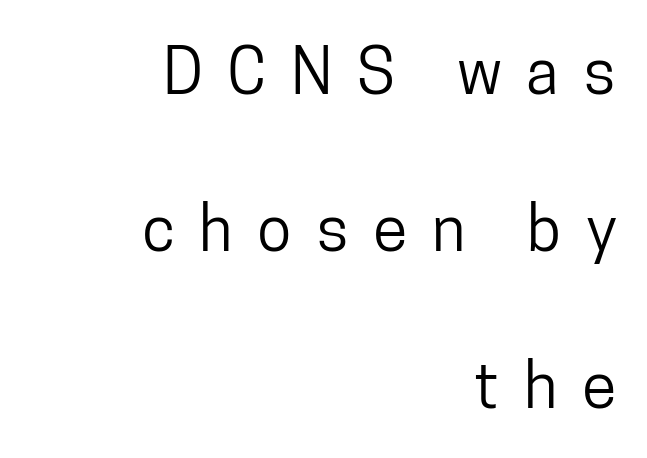
{"serif": "no", "italic": "no", "width": "condensed", "stroke_contrast": "low", "x_height": "medium", "monospaced": "no", "underline": "no", "align": "right", "line_spacing": "loose", "line_spacing_ratio": 2.49, "letter_spacing": "wide", "letter_spacing_em": 0.39, "glyph_px": 63}
